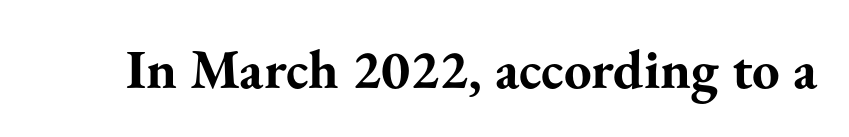
Q: Is the text bold? A: Yes.
Q: Is the text italic (slanted)? A: No, it is upright.
Q: Is the typeface a serif or a sans-serif typeface? A: Serif.
Q: Is the text underlined? A: No.
Q: Is the spacing between letters normal or unusually wide? A: Normal.
Q: Width (condensed, normal, or wide)? A: Normal.
Q: Stroke contrast? A: Medium.
Q: x-height? A: Small.
Q: Monospaced? A: No.
